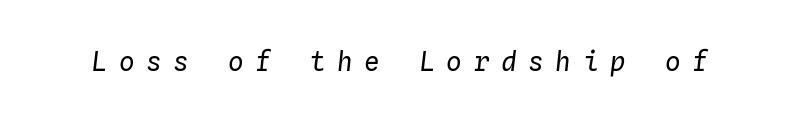
The image shows 26 px text type, italic (leaning right); set unusually wide letter spacing (+0.45 em), not underlined.
